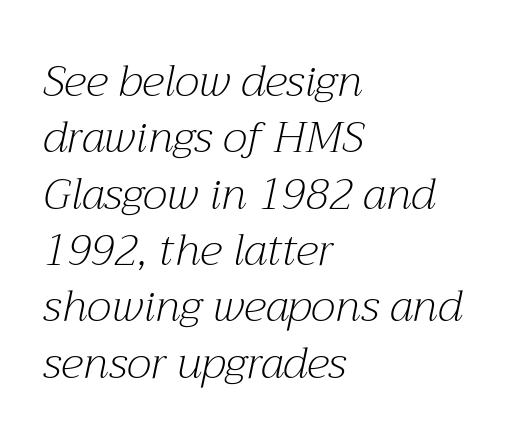
Q: Is the text bold? A: No.
Q: Is the text italic (slanted)? A: Yes, it leans right by about 12 degrees.
Q: Is the typeface a serif or a sans-serif typeface? A: Serif.
Q: Is the text underlined? A: No.
Q: How is the paragraph aligned? A: Left-aligned.
Q: Is the spacing between letters normal or unusually wide? A: Normal.
Q: Is the spacing between lines tight, normal or loose? A: Normal.
Q: Width (condensed, normal, or wide)? A: Normal.
Q: Stroke contrast? A: Medium.
Q: x-height? A: Medium.
Q: Monospaced? A: No.
